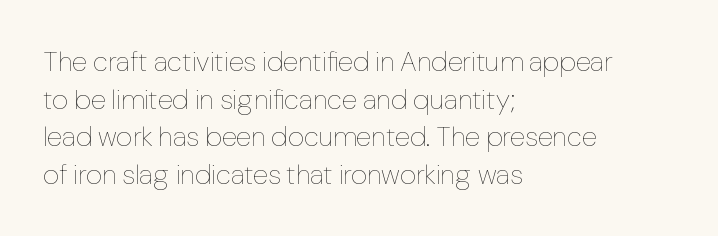
The image shows 28 px thin type, upright; set left-aligned, normal line spacing (1.34x), normal letter spacing, not underlined; low stroke contrast and a medium x-height.
